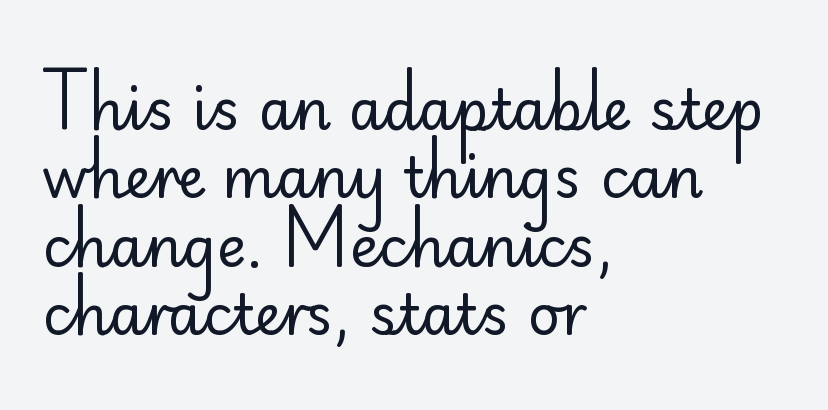
The image shows 56 px regular-weight sans-serif type, upright; set left-aligned, line spacing 1.22x, normal letter spacing, not underlined; low stroke contrast and a small x-height.
